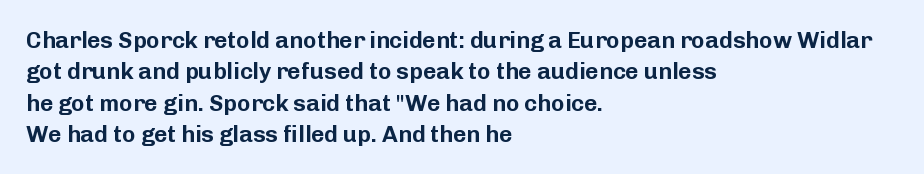
{"italic": "no", "underline": "no", "align": "left", "line_spacing": "normal", "line_spacing_ratio": 1.36, "letter_spacing": "normal", "letter_spacing_em": 0.0, "glyph_px": 23}
